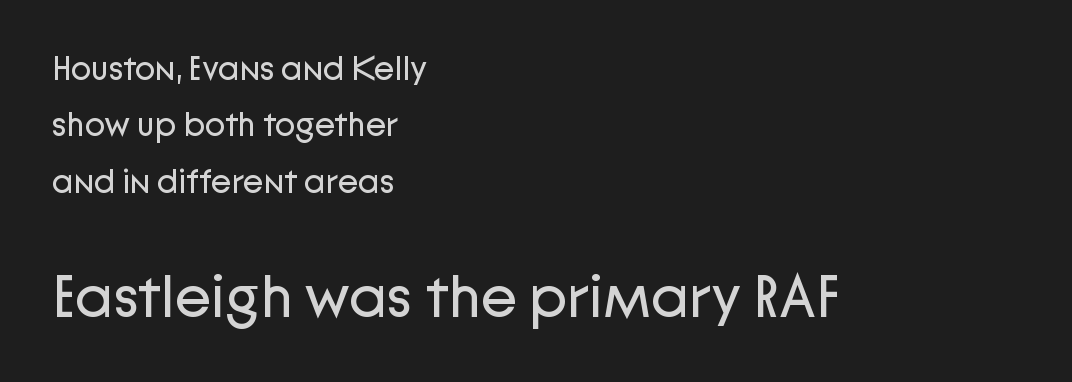
In this sample the second text group is rendered at the bigger scale. What kind of face is this? One without serifs — a sans. The passage shown is typed in a proportional face where columns would drift. You could call the tracking neutral — neither tight nor loose. Each stroke keeps to a modest, everyday thickness or less.
